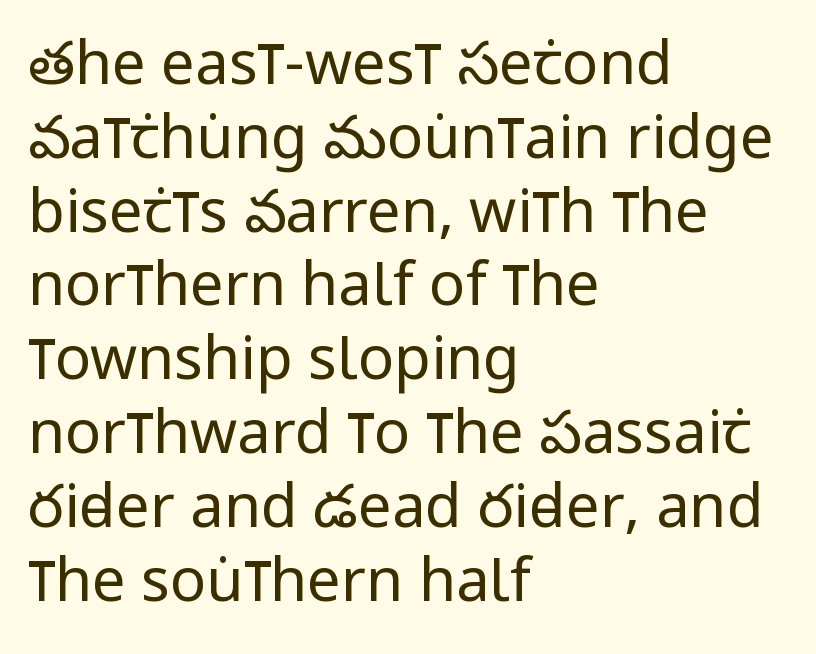
The image shows 60 px regular-weight, condensed sans-serif type, upright; set left-aligned, line spacing 1.23x, normal letter spacing, not underlined; low stroke contrast and a large x-height.
